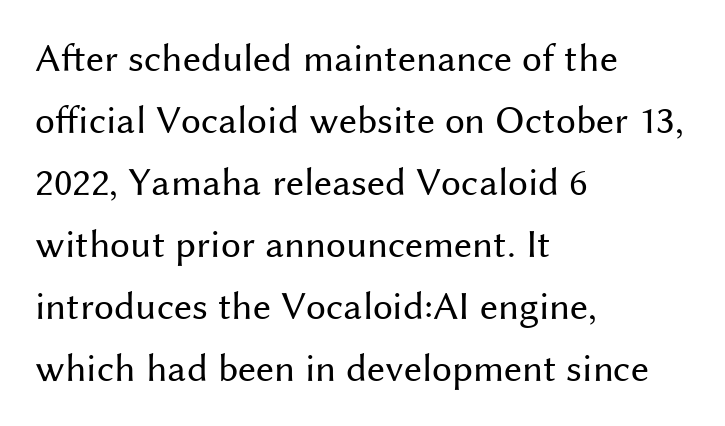
The image shows 40 px regular-weight sans-serif type, upright; set left-aligned, normal line spacing (1.55x), normal letter spacing, not underlined; medium stroke contrast and a medium x-height.
